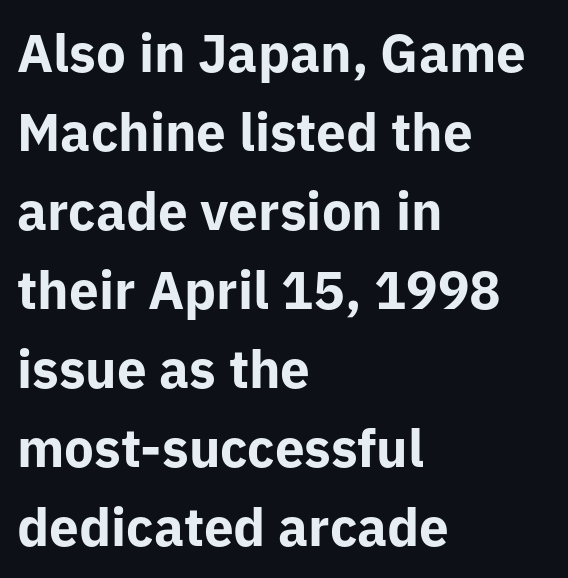
{"serif": "no", "italic": "no", "bold": "yes", "weight": "bold", "width": "normal", "stroke_contrast": "low", "x_height": "medium", "monospaced": "no", "underline": "no", "align": "left", "line_spacing": "normal", "line_spacing_ratio": 1.49, "letter_spacing": "normal", "letter_spacing_em": 0.0, "glyph_px": 53}
